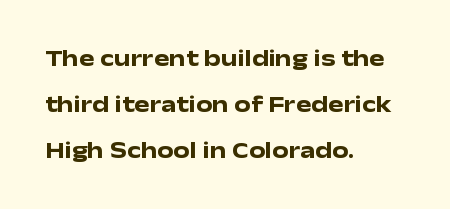
Here the glyphs are tracked normally, forming tight word shapes. Typeset ragged right — the left edge is the straight one. Quick note: underline off. Designer's note — italics off, roman on. Line spacing here is loose. Heft: maximum for text — a bold.
